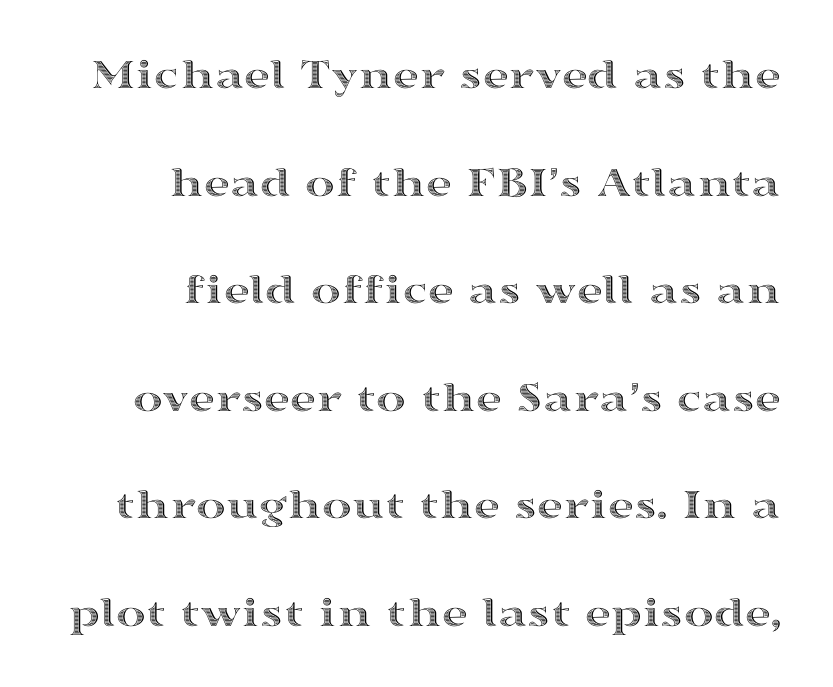
The lines are quadded right. The block of text is sparse from top to bottom, with ample space between rows. Nobody drew a line under any word here. Do the characters align in a grid? No, the font is proportional.
